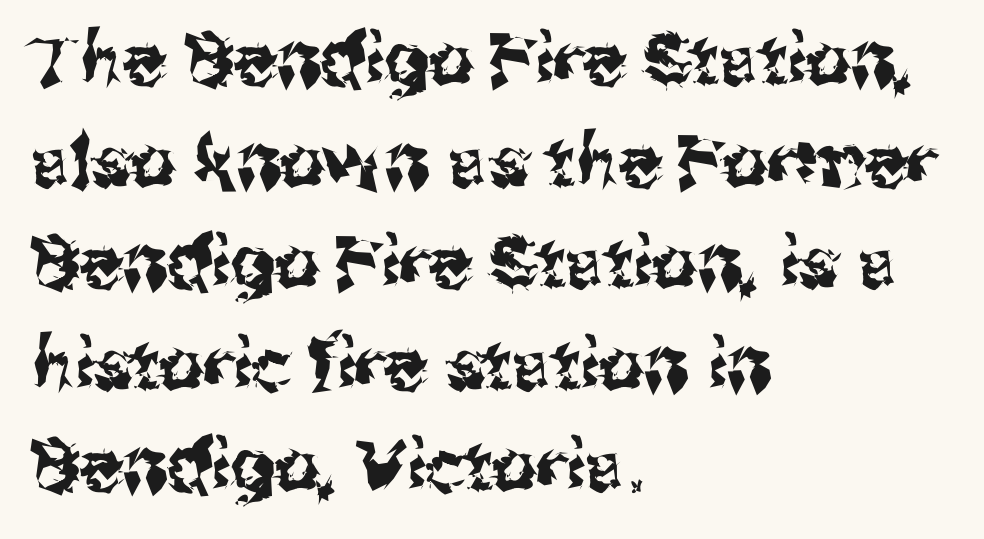
The image shows 71 px sans-serif type, upright; set left-aligned, normal line spacing (1.43x), normal letter spacing, not underlined; medium stroke contrast and a medium x-height.
